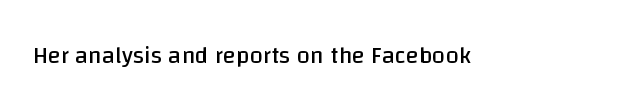
{"italic": "no", "bold": "no", "underline": "no", "letter_spacing": "normal", "letter_spacing_em": 0.0, "glyph_px": 24}
